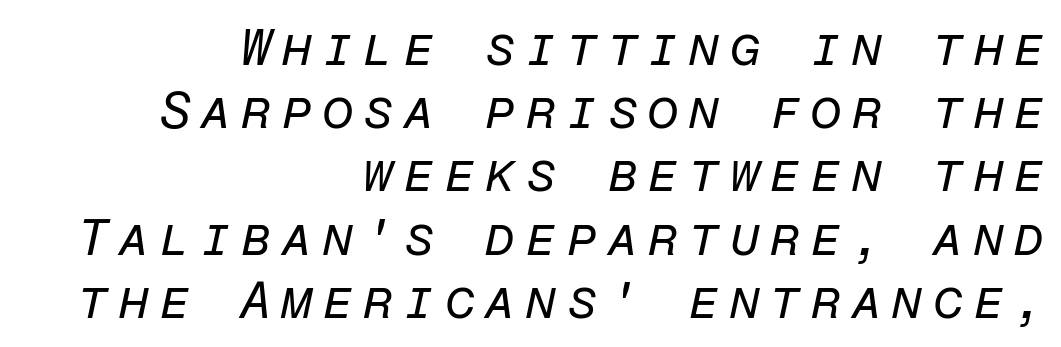
Q: Is the text bold? A: No.
Q: Is the text italic (slanted)? A: Yes, it leans right by about 12 degrees.
Q: Is the text underlined? A: No.
Q: How is the paragraph aligned? A: Right-aligned.
Q: Width (condensed, normal, or wide)? A: Normal.
Q: Stroke contrast? A: Low.
Q: x-height? A: Medium.
Q: Monospaced? A: Yes.
